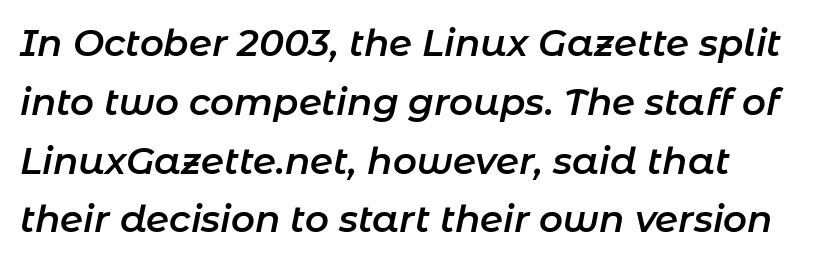
Q: Is the text bold? A: Semi-bold.
Q: Is the text italic (slanted)? A: Yes, it leans right by about 11 degrees.
Q: Is the text underlined? A: No.
Q: Is the spacing between letters normal or unusually wide? A: Normal.
Q: Is the spacing between lines tight, normal or loose? A: Normal.
Q: Width (condensed, normal, or wide)? A: Normal.
Q: Stroke contrast? A: Low.
Q: x-height? A: Medium.
Q: Monospaced? A: No.
